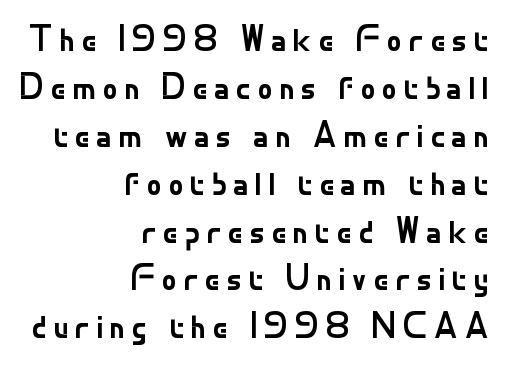
Q: Is the text bold? A: No.
Q: Is the text italic (slanted)? A: No, it is upright.
Q: Is the typeface a serif or a sans-serif typeface? A: Sans-serif.
Q: Is the text underlined? A: No.
Q: How is the paragraph aligned? A: Right-aligned.
Q: Is the spacing between lines tight, normal or loose? A: Normal.
Q: Width (condensed, normal, or wide)? A: Normal.
Q: Stroke contrast? A: Low.
Q: x-height? A: Small.
Q: Monospaced? A: No.
